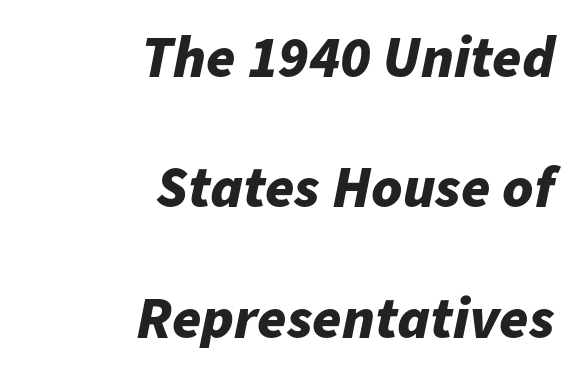
Q: Is the text bold? A: Yes.
Q: Is the text italic (slanted)? A: Yes, it leans right by about 11 degrees.
Q: Is the text underlined? A: No.
Q: How is the paragraph aligned? A: Right-aligned.
Q: Is the spacing between letters normal or unusually wide? A: Normal.
Q: Is the spacing between lines tight, normal or loose? A: Loose.
Q: Width (condensed, normal, or wide)? A: Normal.
Q: Stroke contrast? A: Low.
Q: x-height? A: Medium.
Q: Monospaced? A: No.
